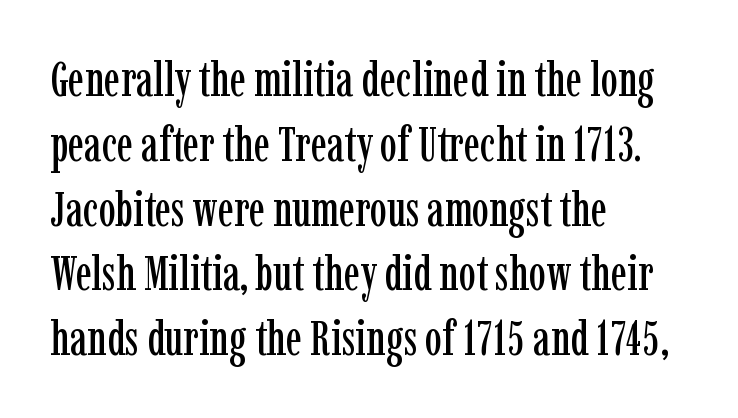
The image shows 48 px condensed serif type, upright; set left-aligned, normal line spacing (1.35x), normal letter spacing, not underlined; low stroke contrast and a medium x-height.
